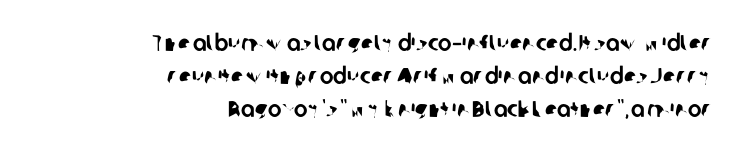
{"underline": "no", "align": "right", "line_spacing": "normal", "line_spacing_ratio": 1.43, "letter_spacing": "normal", "letter_spacing_em": 0.0, "glyph_px": 23}
